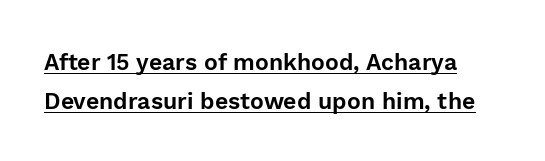
Like a heading marked for emphasis, these lines bear an underscore. Leading: standard. The tracking reads as untouched default to a designer's eye. Designer's note — italics off, roman on.
